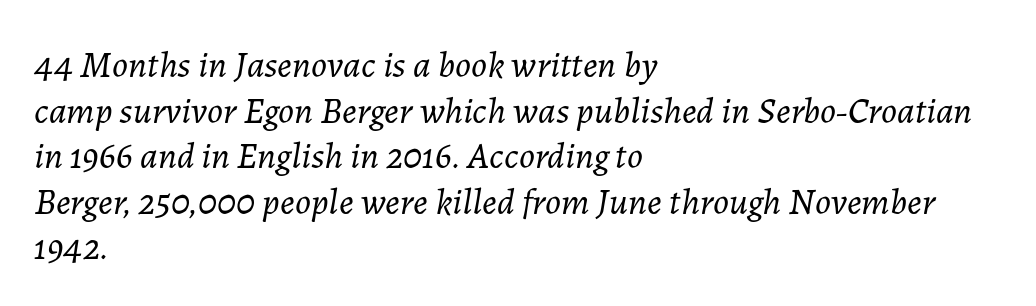
The image shows 37 px light type, italic (leaning right); set left-aligned, line spacing 1.23x, normal letter spacing, not underlined; low stroke contrast and a medium x-height.
